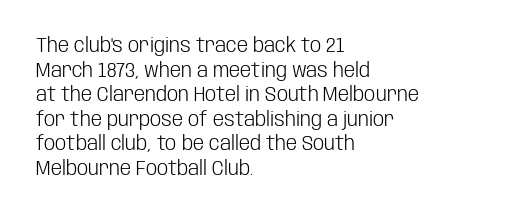
Q: Is the text bold? A: No.
Q: Is the text italic (slanted)? A: No, it is upright.
Q: Is the text underlined? A: No.
Q: How is the paragraph aligned? A: Left-aligned.
Q: Is the spacing between letters normal or unusually wide? A: Normal.
